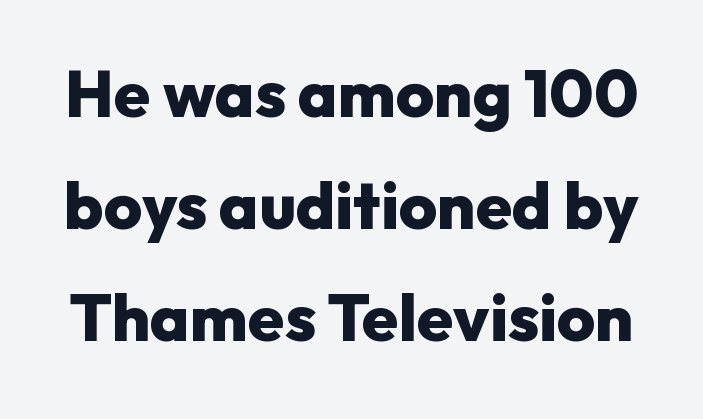
The space beneath each line is pristine and unruled. Typographically, this falls in the sans-serif category. The rendering uses a bold face; every stroke is thick and dark. Character widths vary here, with narrow letters taking less room than wide ones. In terms of leading, this rendering sits right in the middle. Words appear dense and cohesive because spacing is normal.
